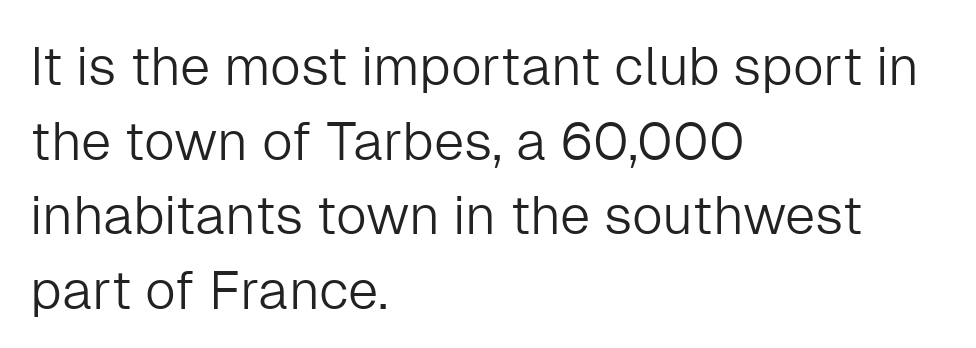
Heaviness? Minimal to ordinary, like unemphasized prose. Think of a printed novel: that variable character pitch is what you see here. Examine the stroke ends and you'll find no serifs. The lines sit at an ordinary, default distance from one another. Reading down the block, your eye returns to a fixed left position each line. Students, note that the glyphs here touch the page at normal intervals.
